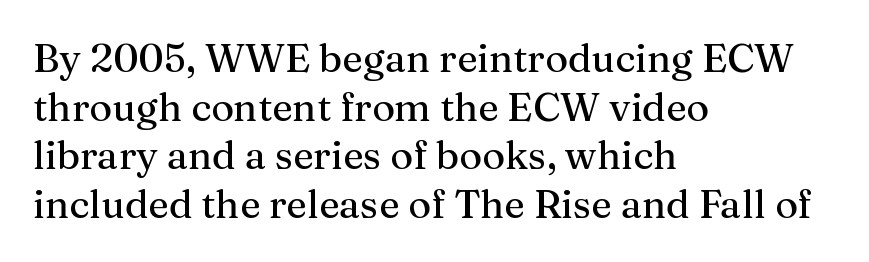
{"serif": "yes", "italic": "no", "width": "normal", "stroke_contrast": "medium", "x_height": "medium", "monospaced": "no", "underline": "no", "align": "left", "line_spacing": "normal", "line_spacing_ratio": 1.25, "letter_spacing": "normal", "letter_spacing_em": 0.0, "glyph_px": 39}
